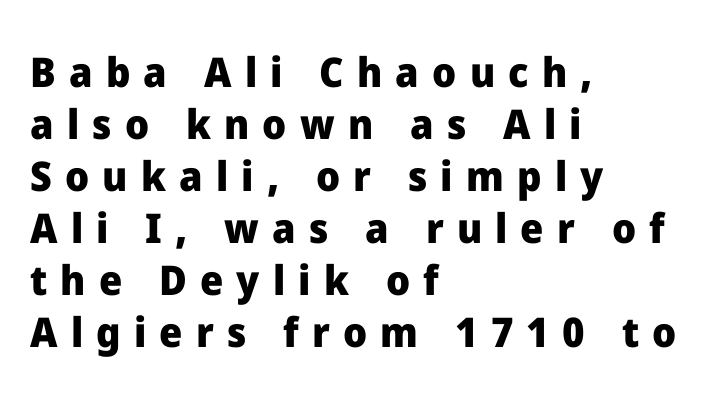
The image shows 41 px heavy sans-serif type, upright; set left-aligned, normal line spacing (1.27x), unusually wide letter spacing (+0.32 em), not underlined; low stroke contrast and a medium x-height.
